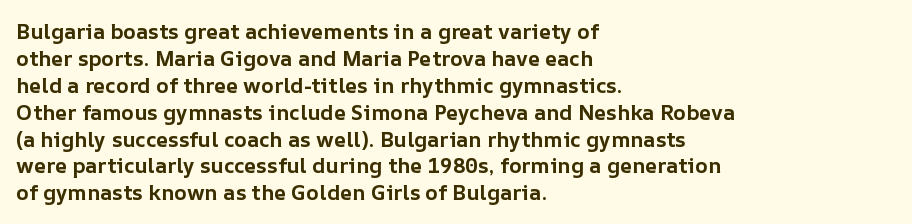
Which margin do the lines hug? The left one — the right edge is uneven. The foot of each line stays bare and open. Strokes here are thick enough to call this a true bold. Does the lettering tilt? It doesn't — this is upright. You could call the tracking neutral — neither tight nor loose. Interline gaps are of average width in this sample.
